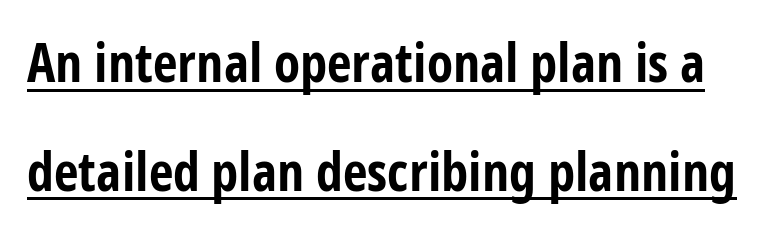
Each glyph is drawn with heavy, bold strokes. I'd call this a sans setting — the letters go barefoot. Spacing verdict: proportional, widths tailored to each character. The face used here appears with an underline applied.
